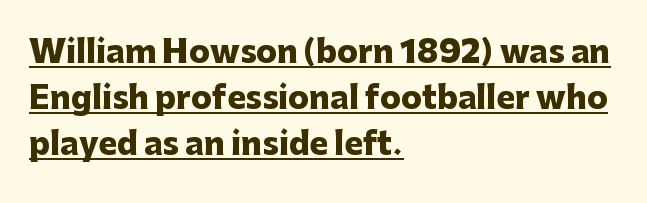
The image shows 31 px heavy sans-serif type, upright; set left-aligned, normal line spacing (1.49x), normal letter spacing, underlined; low stroke contrast and a medium x-height.
